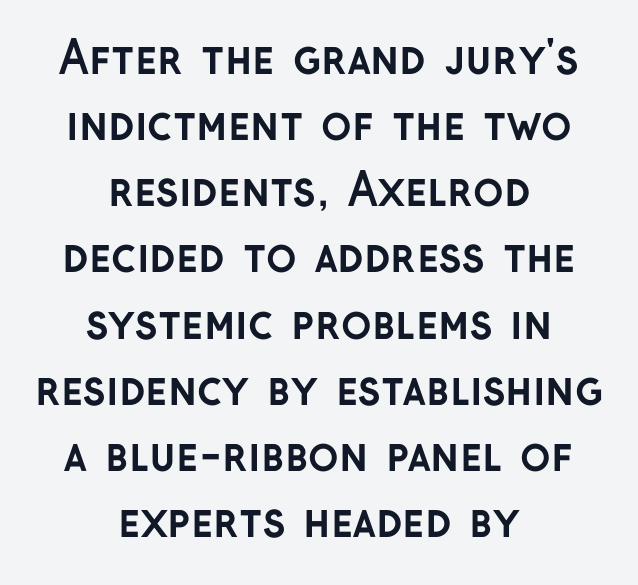
{"serif": "no", "italic": "no", "bold": "yes", "weight": "semibold", "width": "normal", "stroke_contrast": "low", "x_height": "medium", "monospaced": "no", "underline": "no", "align": "center", "line_spacing": "normal", "line_spacing_ratio": 1.47, "letter_spacing": "normal", "letter_spacing_em": 0.0, "glyph_px": 45}
